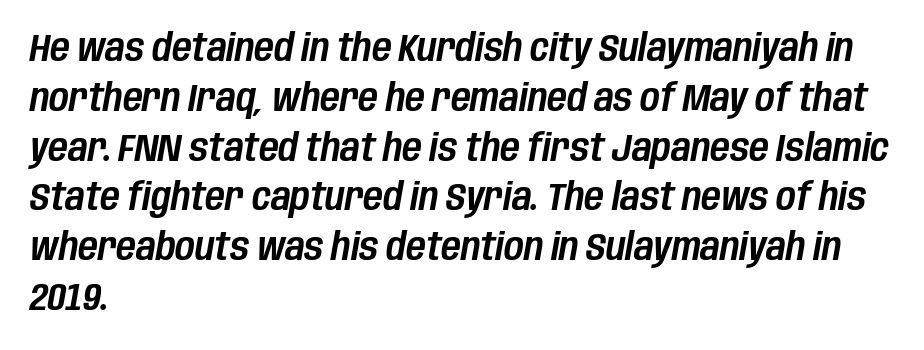
The image shows 38 px condensed type, italic (leaning right); set left-aligned, normal line spacing (1.31x), normal letter spacing, not underlined; low stroke contrast and a large x-height.
